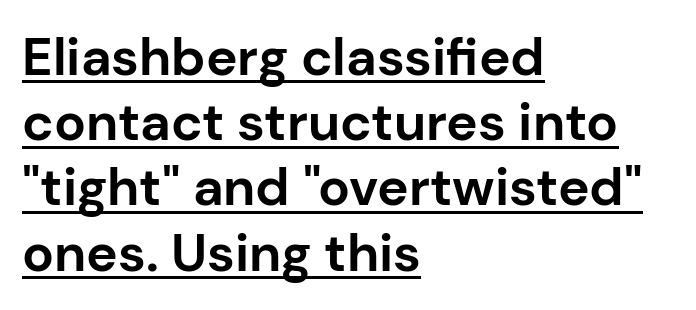
A typesetter would call this proportional, since set widths differ per character. The letters stand upright; this is a roman face. This rendering uses left alignment, leaving the right contour irregular. Letter spacing: default. The typesetter has applied underlining to the passage shown. The designer went with a sans here, leaving each stem footless.
